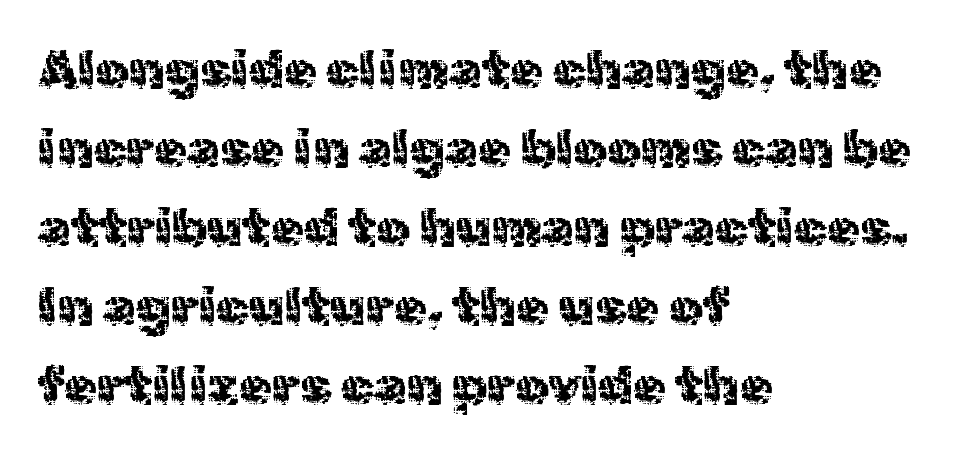
{"serif": "no", "italic": "no", "bold": "no", "weight": "regular", "width": "normal", "x_height": "medium", "monospaced": "no", "underline": "no", "align": "left", "line_spacing": "normal", "line_spacing_ratio": 1.49, "letter_spacing": "normal", "letter_spacing_em": 0.0, "glyph_px": 53}
